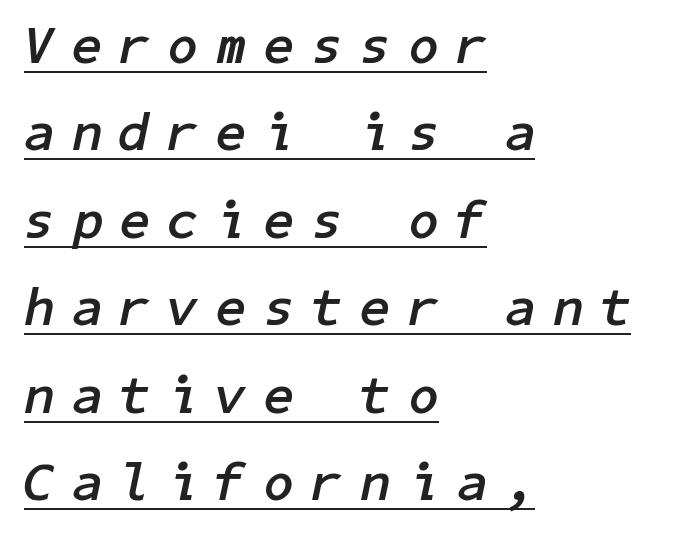
Q: Is the text bold? A: Yes.
Q: Is the text italic (slanted)? A: Yes, it leans right by about 11 degrees.
Q: Is the text underlined? A: Yes.
Q: How is the paragraph aligned? A: Left-aligned.
Q: Is the spacing between letters normal or unusually wide? A: Unusually wide.
Q: Is the spacing between lines tight, normal or loose? A: Normal.
Q: Width (condensed, normal, or wide)? A: Normal.
Q: Stroke contrast? A: Low.
Q: x-height? A: Medium.
